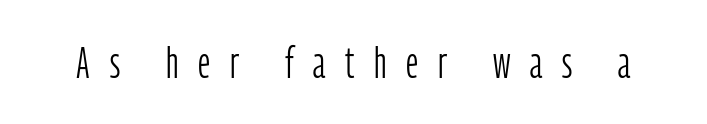
The image shows 43 px light, condensed sans-serif type, upright; set unusually wide letter spacing (+0.46 em), not underlined; low stroke contrast and a medium x-height.
